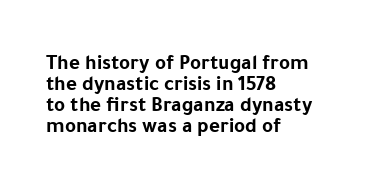
Decoration check: the copy has no underline. A typesetter would call this zero additional tracking. The space between consecutive lines is stingy. The glyphs have the mass of a bold cut. If you drew a line through each stem, it would be perfectly vertical.
